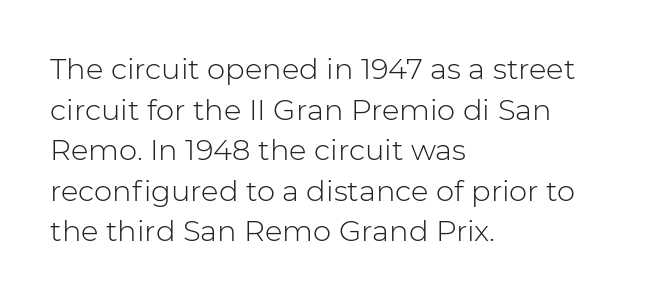
Left-aligned paragraph, ragged on the right. In terms of letterform style, serifs are entirely absent. The font is comparable to plain body text, perhaps lighter. Do the letters lean? They stand straight. Here the designer chose a conventional face with non-uniform glyph widths. A clean baseline with only descenders dipping below it.
